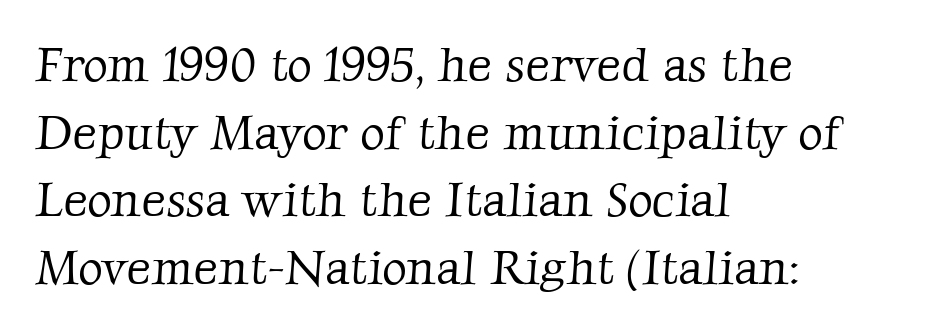
{"serif": "yes", "bold": "no", "weight": "light", "width": "normal", "stroke_contrast": "low", "x_height": "medium", "monospaced": "no", "underline": "no", "align": "left", "line_spacing": "normal", "line_spacing_ratio": 1.41, "letter_spacing": "normal", "letter_spacing_em": 0.0, "glyph_px": 48}
